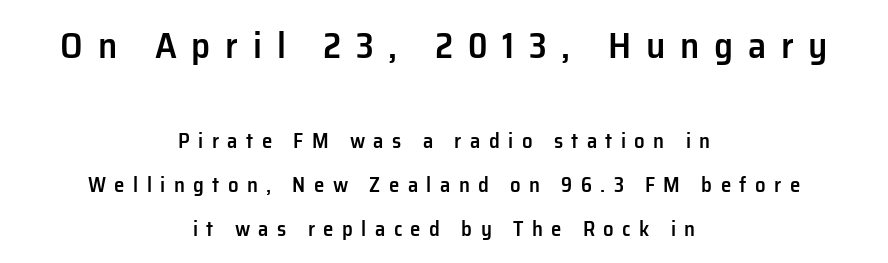
{"serif": "no", "italic": "no", "bold": "semi", "weight": "semibold", "width": "normal", "stroke_contrast": "low", "x_height": "medium", "monospaced": "no", "underline": "no", "align": "center", "line_spacing": "loose", "line_spacing_ratio": 2.11, "letter_spacing": "wide", "letter_spacing_em": 0.4, "larger_block": "first", "size_ratio": 1.76, "glyph_px": 37}
